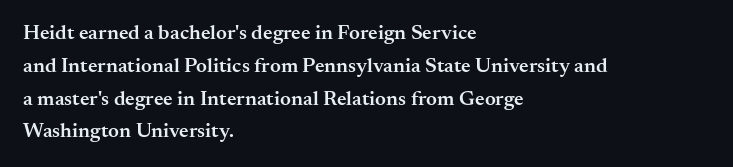
The image shows 21 px text type, upright; set left-aligned, normal line spacing (1.56x), normal letter spacing, not underlined.
